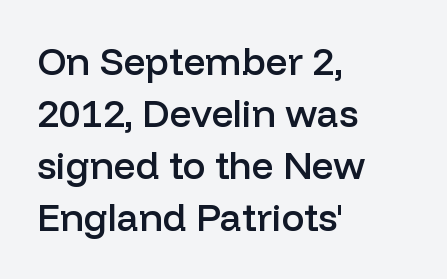
{"serif": "no", "italic": "no", "bold": "semi", "weight": "semibold", "width": "normal", "stroke_contrast": "low", "x_height": "medium", "monospaced": "no", "underline": "no", "align": "left", "line_spacing": "normal", "line_spacing_ratio": 1.37, "letter_spacing": "normal", "letter_spacing_em": 0.0, "glyph_px": 38}
